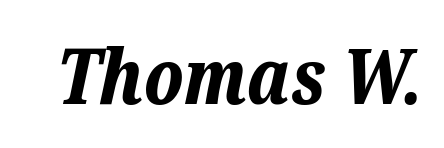
The image shows 77 px bold type, italic (leaning right); set normal letter spacing, not underlined; low stroke contrast and a medium x-height.
